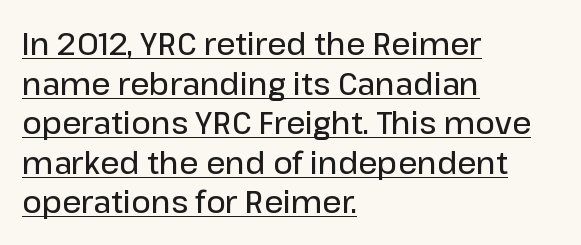
Q: Is the text bold? A: Semi-bold.
Q: Is the text italic (slanted)? A: No, it is upright.
Q: Is the typeface a serif or a sans-serif typeface? A: Sans-serif.
Q: Is the text underlined? A: Yes.
Q: How is the paragraph aligned? A: Left-aligned.
Q: Is the spacing between letters normal or unusually wide? A: Normal.
Q: Is the spacing between lines tight, normal or loose? A: Normal.
Q: Width (condensed, normal, or wide)? A: Normal.
Q: Stroke contrast? A: Low.
Q: x-height? A: Medium.
Q: Monospaced? A: No.
